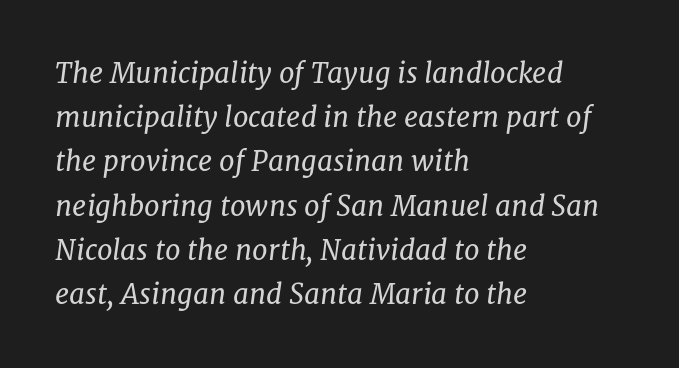
{"serif": "yes", "italic": "yes", "lean": "right", "slant_degrees": 8, "bold": "no", "weight": "regular", "width": "normal", "stroke_contrast": "low", "x_height": "medium", "monospaced": "no", "underline": "no", "align": "left", "line_spacing": "normal", "line_spacing_ratio": 1.58, "letter_spacing": "normal", "letter_spacing_em": 0.0, "glyph_px": 28}
